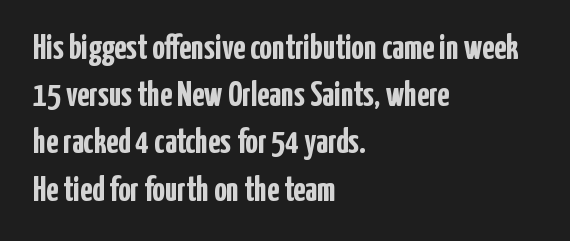
The image shows 35 px semibold, condensed sans-serif type, upright; set left-aligned, normal line spacing (1.35x), normal letter spacing, not underlined; low stroke contrast and a medium x-height.
